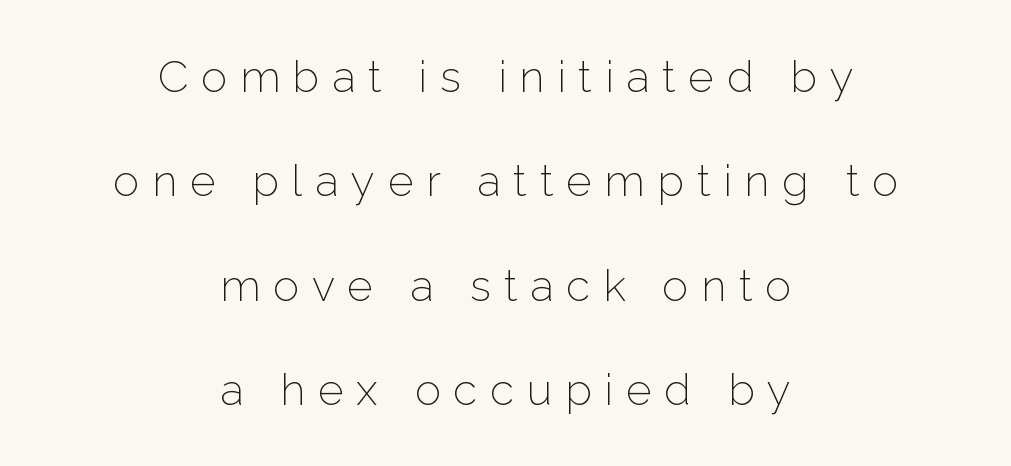
Q: Is the text bold? A: No.
Q: Is the text italic (slanted)? A: No, it is upright.
Q: Is the typeface a serif or a sans-serif typeface? A: Sans-serif.
Q: Is the text underlined? A: No.
Q: How is the paragraph aligned? A: Centered.
Q: Is the spacing between letters normal or unusually wide? A: Unusually wide.
Q: Is the spacing between lines tight, normal or loose? A: Loose.
Q: Width (condensed, normal, or wide)? A: Normal.
Q: Stroke contrast? A: Low.
Q: x-height? A: Medium.
Q: Monospaced? A: No.
